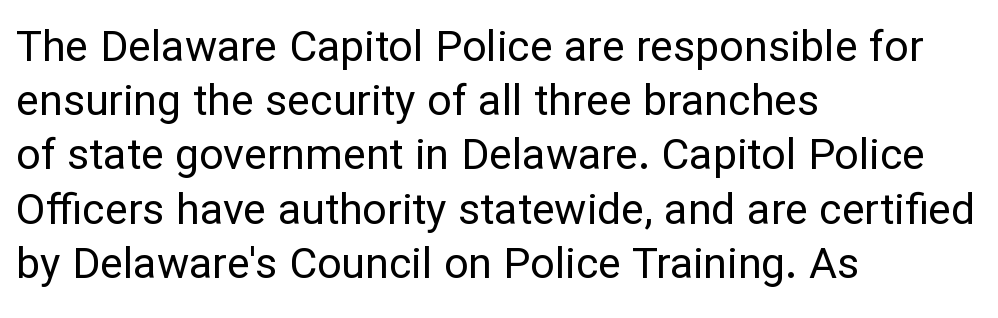
The image shows 43 px regular-weight sans-serif type, upright; set left-aligned, normal line spacing (1.26x), normal letter spacing, not underlined; low stroke contrast and a medium x-height.
